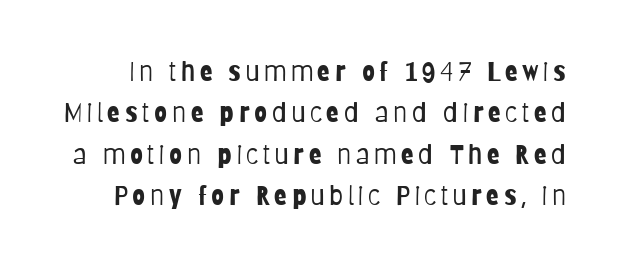
The image shows 26 px text type, upright; set normal line spacing (1.59x), not underlined.
